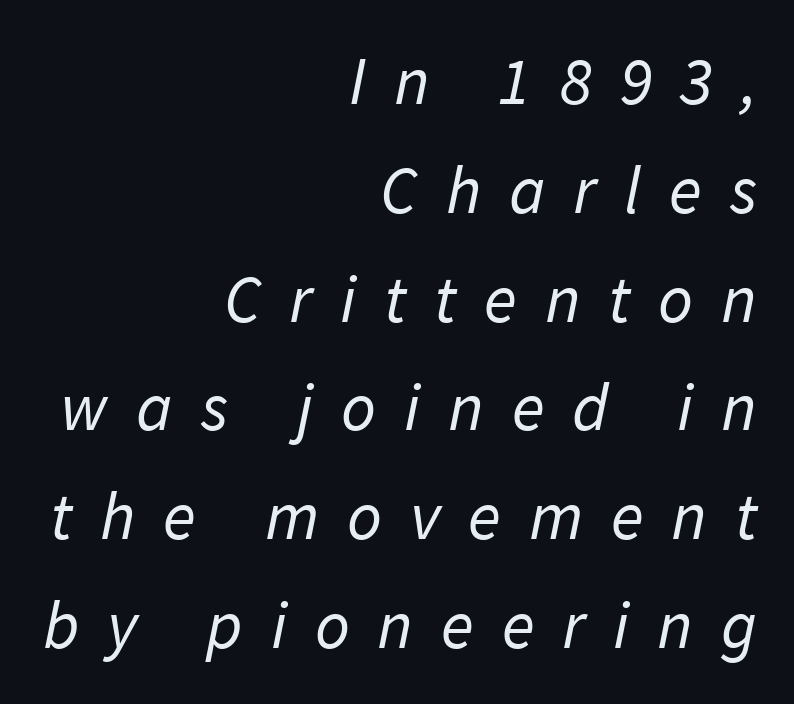
{"serif": "no", "bold": "no", "weight": "regular", "width": "normal", "stroke_contrast": "low", "x_height": "medium", "monospaced": "no", "underline": "no", "align": "right", "line_spacing": "normal", "line_spacing_ratio": 1.6, "letter_spacing": "wide", "letter_spacing_em": 0.41, "glyph_px": 68}
